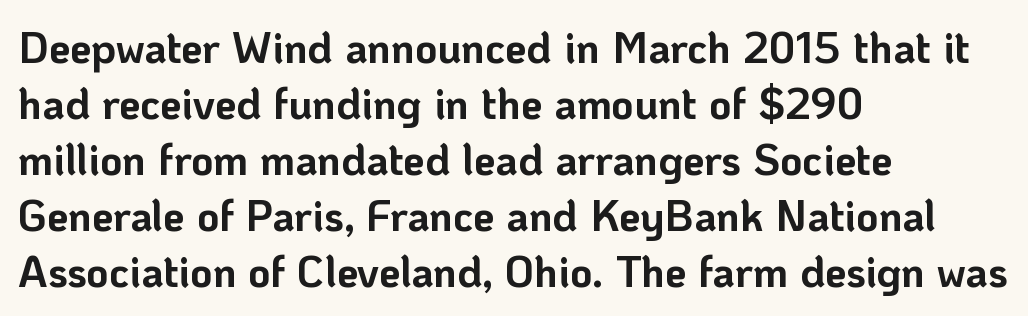
Q: Is the text bold? A: Yes.
Q: Is the text italic (slanted)? A: No, it is upright.
Q: Is the typeface a serif or a sans-serif typeface? A: Sans-serif.
Q: Is the text underlined? A: No.
Q: How is the paragraph aligned? A: Left-aligned.
Q: Is the spacing between letters normal or unusually wide? A: Normal.
Q: Is the spacing between lines tight, normal or loose? A: Normal.
Q: Width (condensed, normal, or wide)? A: Normal.
Q: Stroke contrast? A: Low.
Q: x-height? A: Medium.
Q: Monospaced? A: No.
